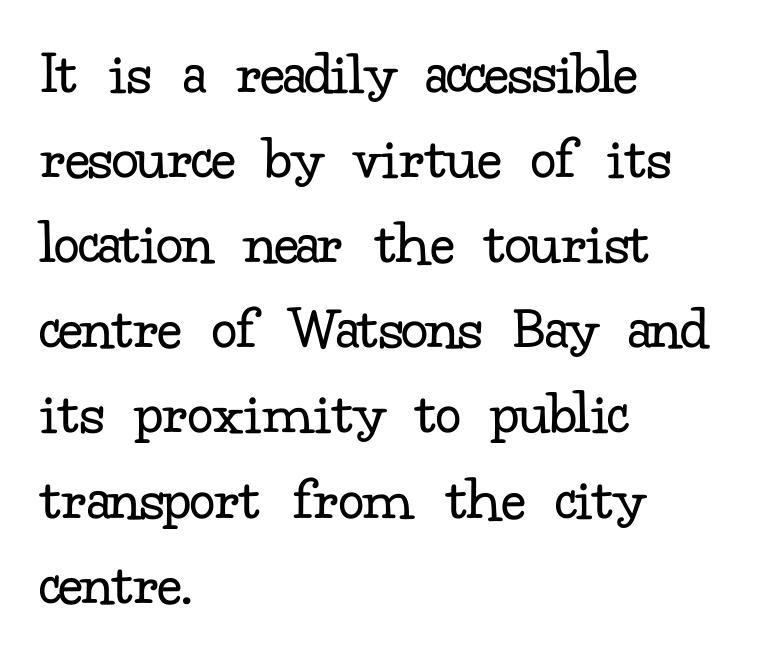
Q: Is the text bold? A: No.
Q: Is the text italic (slanted)? A: No, it is upright.
Q: Is the typeface a serif or a sans-serif typeface? A: Serif.
Q: Is the text underlined? A: No.
Q: How is the paragraph aligned? A: Left-aligned.
Q: Is the spacing between letters normal or unusually wide? A: Normal.
Q: Is the spacing between lines tight, normal or loose? A: Normal.
Q: Width (condensed, normal, or wide)? A: Normal.
Q: Stroke contrast? A: Low.
Q: x-height? A: Small.
Q: Monospaced? A: No.
